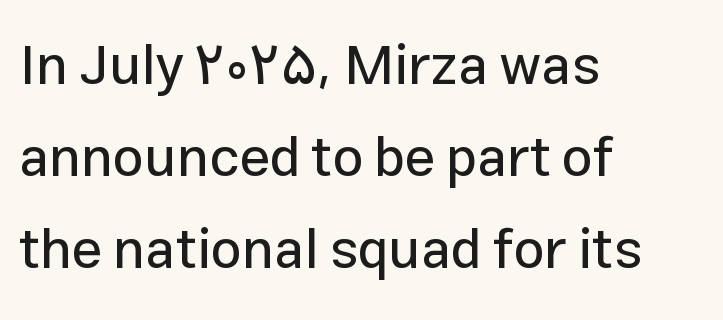
Ordinary non-slanted type is in use. Quick note: underline off. Each new line begins a customary step beneath the previous one. Nothing sits at the stroke ends, so this counts as sans-serif. The rendering uses natural spacing where letterforms have individual widths.
